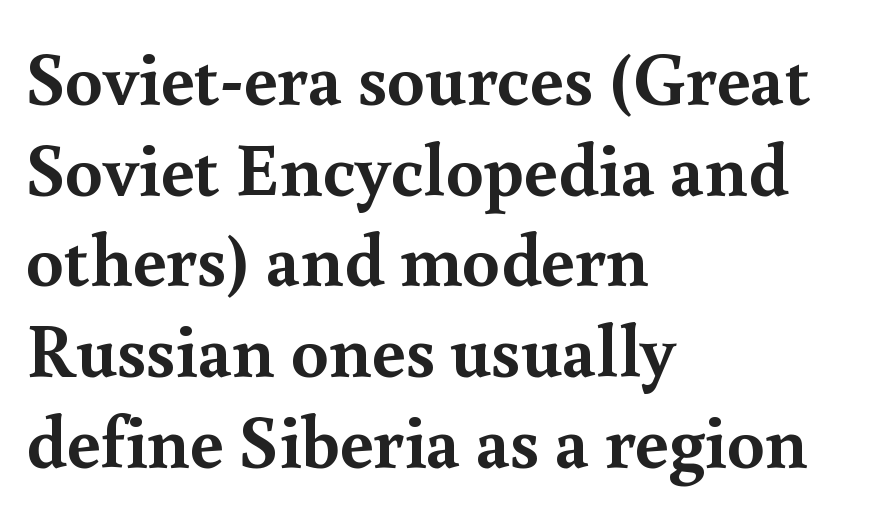
Classification — serif. This sample is left-justified, so line endings fall wherever the words run out. Is this a fixed-width face? No — the glyphs have proportional, varying widths. A clean baseline with only descenders dipping below it. No extra tracking has been applied to these lines. The lettering stays uniformly vertical, giving the passage a roman look.
